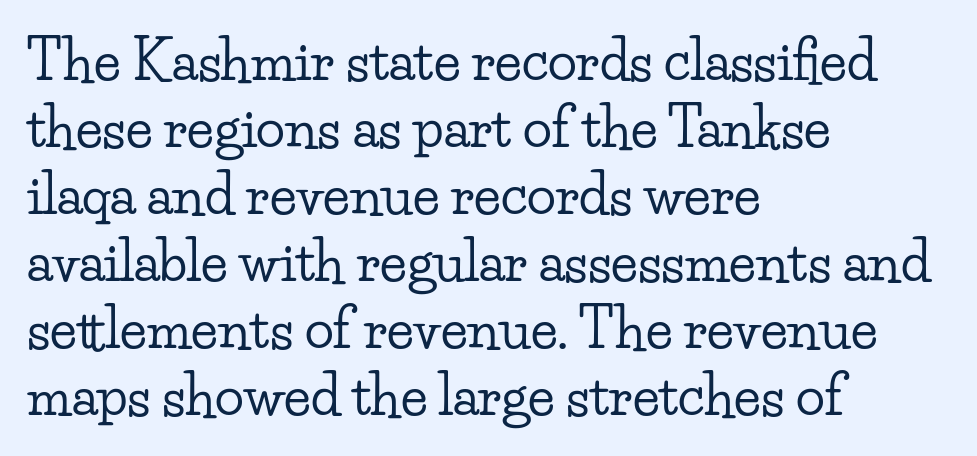
Q: Is the text italic (slanted)? A: No, it is upright.
Q: Is the typeface a serif or a sans-serif typeface? A: Serif.
Q: Is the text underlined? A: No.
Q: How is the paragraph aligned? A: Left-aligned.
Q: Is the spacing between letters normal or unusually wide? A: Normal.
Q: Width (condensed, normal, or wide)? A: Wide.
Q: Stroke contrast? A: Low.
Q: x-height? A: Small.
Q: Monospaced? A: No.
